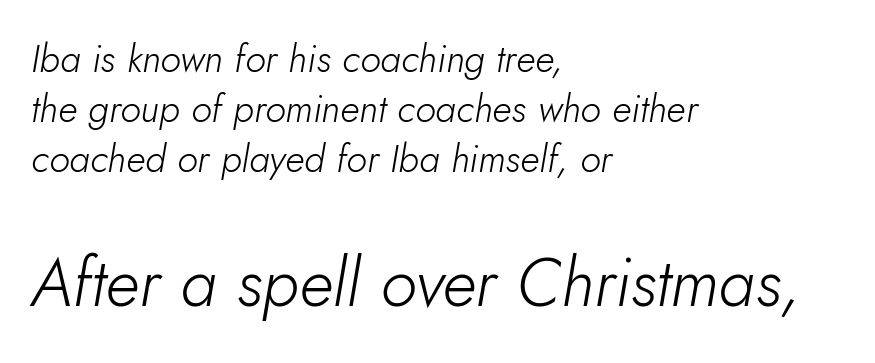
The block of text has a typical density, with ordinary space between rows. Each letter keeps its own natural width here, so spacing adapts to shape. Alignment: flush left. A quiet, ordinary-to-light weight characterises the typeface. Any mark beneath the type? The region is blank. Nobody touched the tracking dial on this one.
